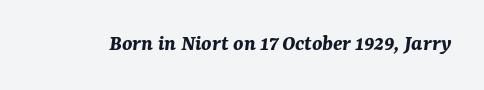
The image shows 23 px bold type, italic (leaning right); set normal letter spacing, not underlined.
